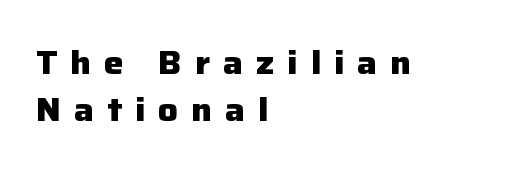
Q: Is the text bold? A: Yes.
Q: Is the text italic (slanted)? A: No, it is upright.
Q: Is the typeface a serif or a sans-serif typeface? A: Sans-serif.
Q: Is the text underlined? A: No.
Q: How is the paragraph aligned? A: Left-aligned.
Q: Is the spacing between letters normal or unusually wide? A: Unusually wide.
Q: Is the spacing between lines tight, normal or loose? A: Normal.
Q: Width (condensed, normal, or wide)? A: Normal.
Q: Stroke contrast? A: Low.
Q: x-height? A: Medium.
Q: Monospaced? A: No.
